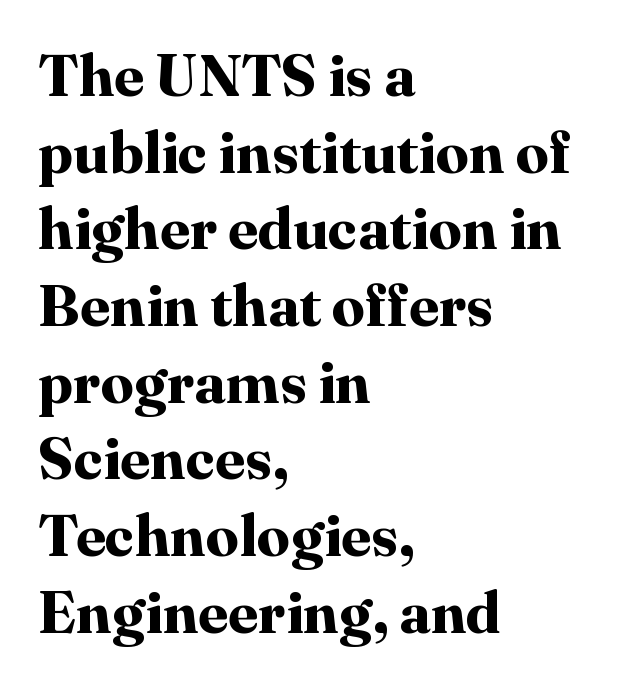
Examine the stroke ends and you'll spot serifs. Regular leading. Words float on clear page, feet unadorned. Alignment: flush left. The face used here has the dense, thick strokes of a bold. Note the varied advance widths — an 'i' is clearly narrower than an 'm'.
